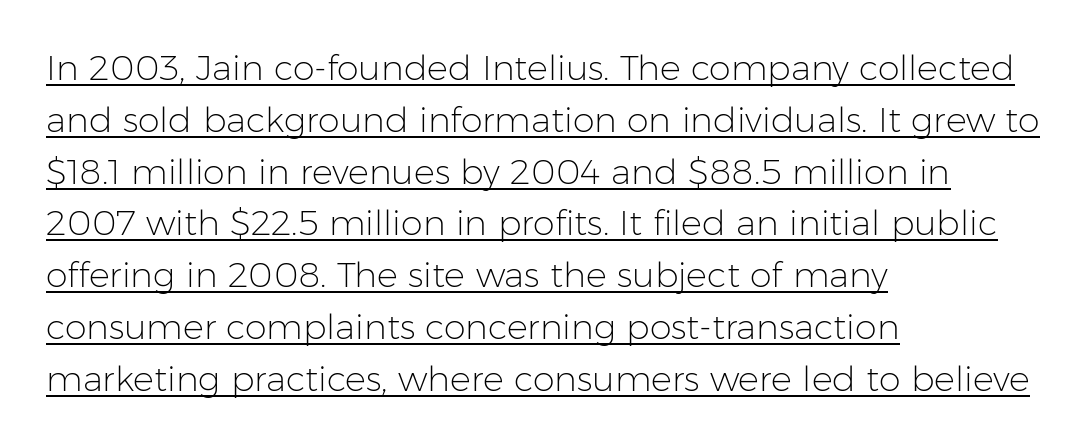
The image shows 35 px light sans-serif type, upright; set left-aligned, normal line spacing (1.48x), normal letter spacing, underlined; low stroke contrast and a medium x-height.
